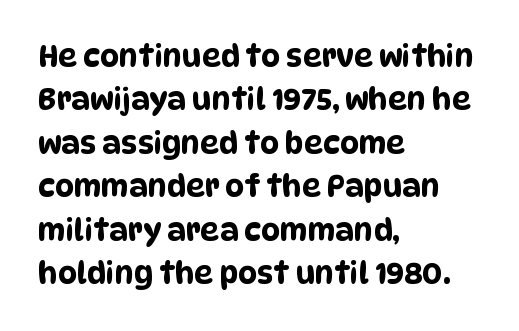
{"serif": "no", "width": "condensed", "stroke_contrast": "low", "x_height": "large", "monospaced": "no", "underline": "no", "align": "left", "line_spacing": "normal", "line_spacing_ratio": 1.45, "letter_spacing": "normal", "letter_spacing_em": 0.0, "glyph_px": 30}
